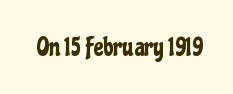
Q: Is the text italic (slanted)? A: No, it is upright.
Q: Is the text underlined? A: No.
Q: Is the spacing between letters normal or unusually wide? A: Normal.
